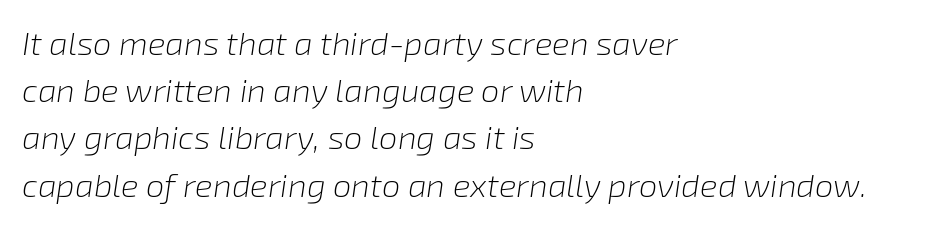
{"italic": "yes", "lean": "right", "slant_degrees": 8, "bold": "no", "weight": "light", "width": "normal", "stroke_contrast": "low", "x_height": "medium", "monospaced": "no", "underline": "no", "align": "left", "line_spacing": "normal", "line_spacing_ratio": 1.43, "letter_spacing": "normal", "letter_spacing_em": 0.0, "glyph_px": 33}
